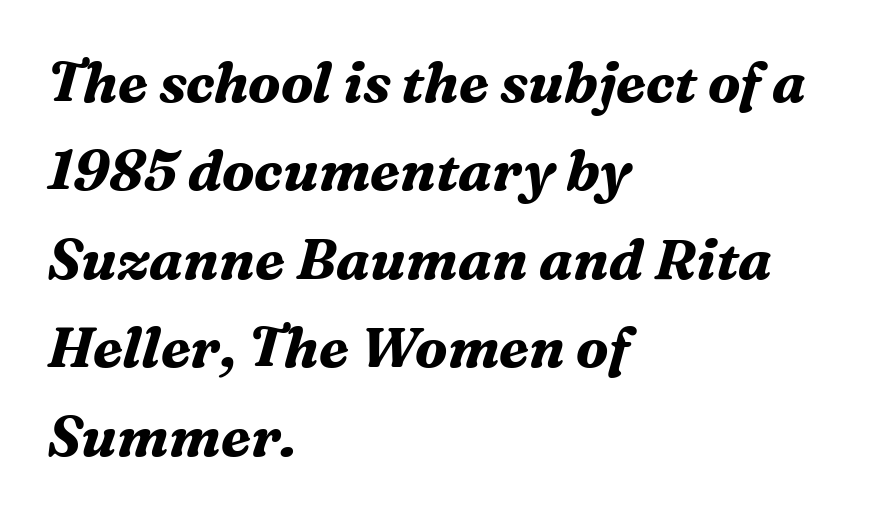
The image shows 56 px bold serif type, italic (leaning right); set left-aligned, normal line spacing (1.58x), normal letter spacing, not underlined; medium stroke contrast and a medium x-height.
